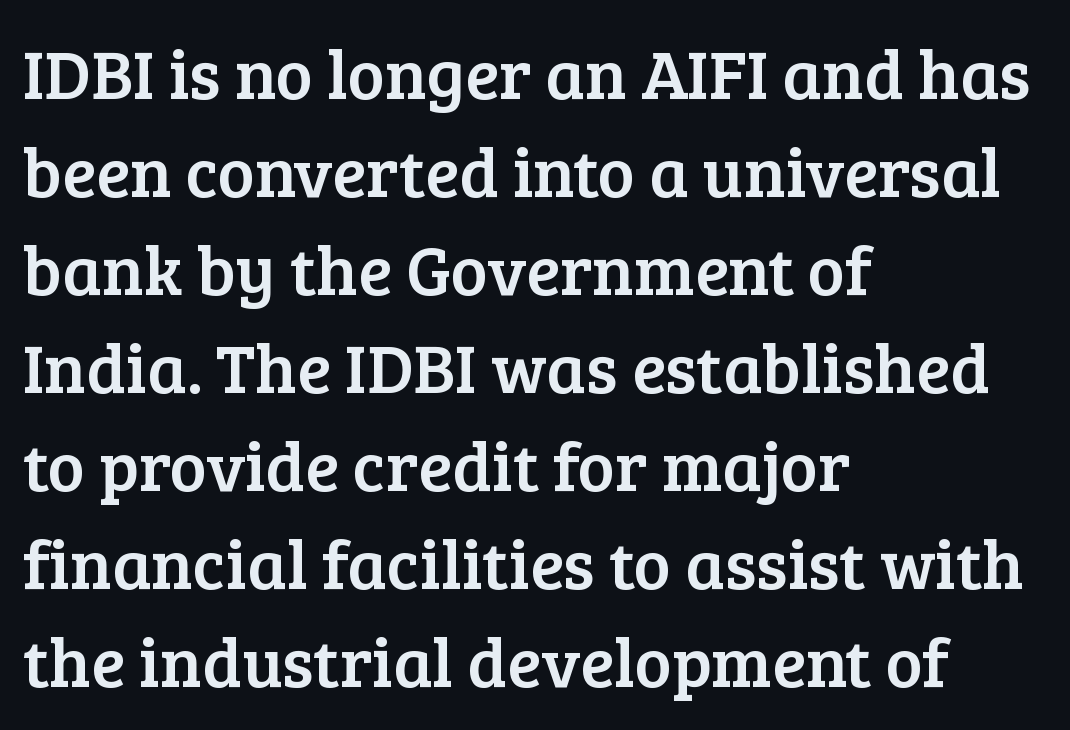
Q: Is the text italic (slanted)? A: No, it is upright.
Q: Is the typeface a serif or a sans-serif typeface? A: Serif.
Q: Is the text underlined? A: No.
Q: How is the paragraph aligned? A: Left-aligned.
Q: Is the spacing between letters normal or unusually wide? A: Normal.
Q: Is the spacing between lines tight, normal or loose? A: Normal.
Q: Width (condensed, normal, or wide)? A: Normal.
Q: Stroke contrast? A: Low.
Q: x-height? A: Medium.
Q: Monospaced? A: No.
